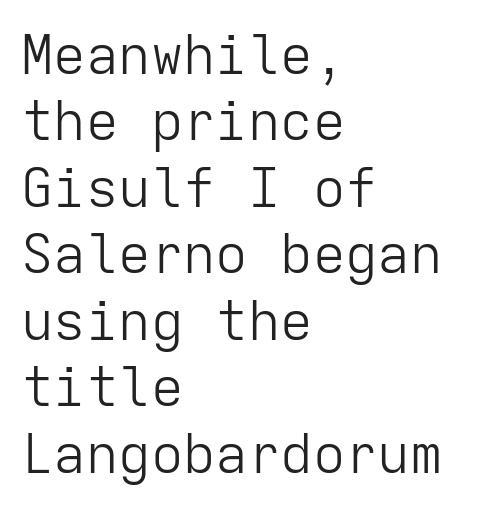
{"serif": "no", "italic": "no", "bold": "no", "weight": "light", "width": "normal", "stroke_contrast": "low", "x_height": "medium", "monospaced": "yes", "underline": "no", "align": "left", "line_spacing_ratio": 1.23, "letter_spacing": "normal", "letter_spacing_em": 0.0, "glyph_px": 54}
